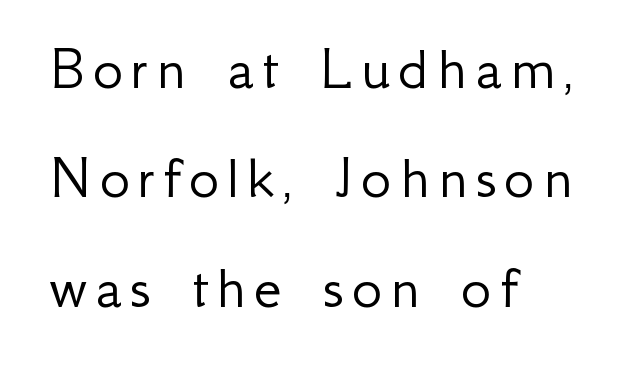
The image shows 64 px light sans-serif type, upright; set left-aligned, line spacing 1.71x, not underlined; low stroke contrast and a small x-height.
